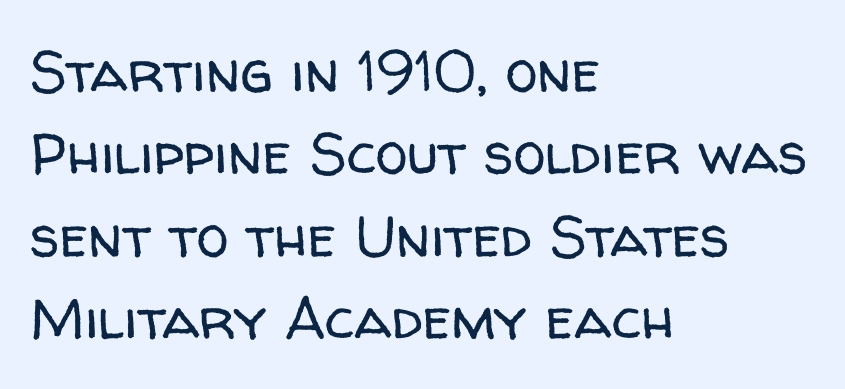
The image shows 58 px regular-weight sans-serif type, upright; set left-aligned, normal line spacing (1.42x), normal letter spacing, not underlined; low stroke contrast and a medium x-height.
